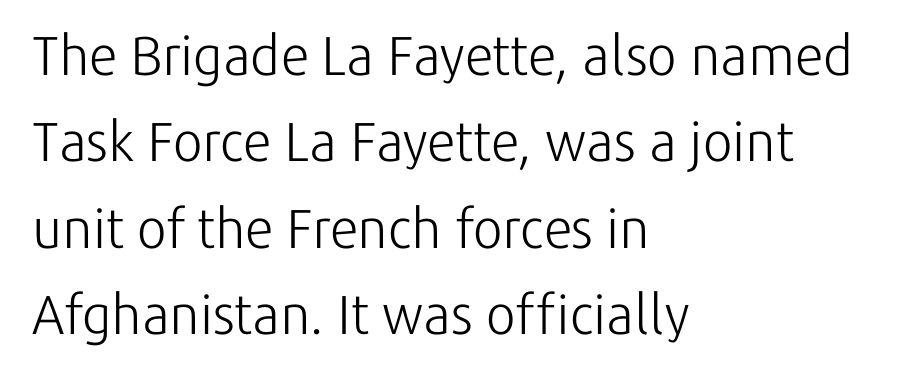
{"serif": "no", "italic": "no", "bold": "no", "weight": "light", "width": "normal", "stroke_contrast": "low", "x_height": "medium", "monospaced": "no", "underline": "no", "align": "left", "line_spacing": "normal", "line_spacing_ratio": 1.57, "letter_spacing": "normal", "letter_spacing_em": 0.0, "glyph_px": 55}
